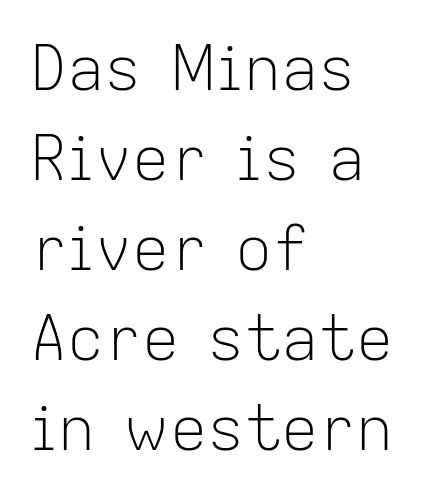
{"serif": "no", "italic": "no", "bold": "no", "weight": "light", "width": "normal", "stroke_contrast": "low", "x_height": "medium", "monospaced": "no", "underline": "no", "align": "left", "line_spacing": "normal", "line_spacing_ratio": 1.45, "letter_spacing": "normal", "letter_spacing_em": 0.0, "glyph_px": 62}
